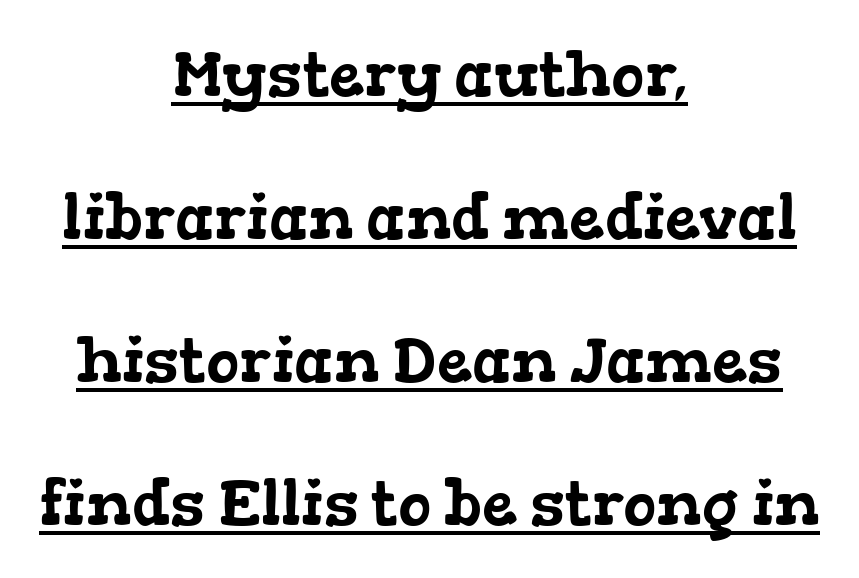
{"serif": "yes", "width": "wide", "stroke_contrast": "low", "x_height": "medium", "monospaced": "no", "underline": "yes", "align": "center", "line_spacing": "loose", "line_spacing_ratio": 2.27, "letter_spacing": "normal", "letter_spacing_em": 0.0, "glyph_px": 63}
